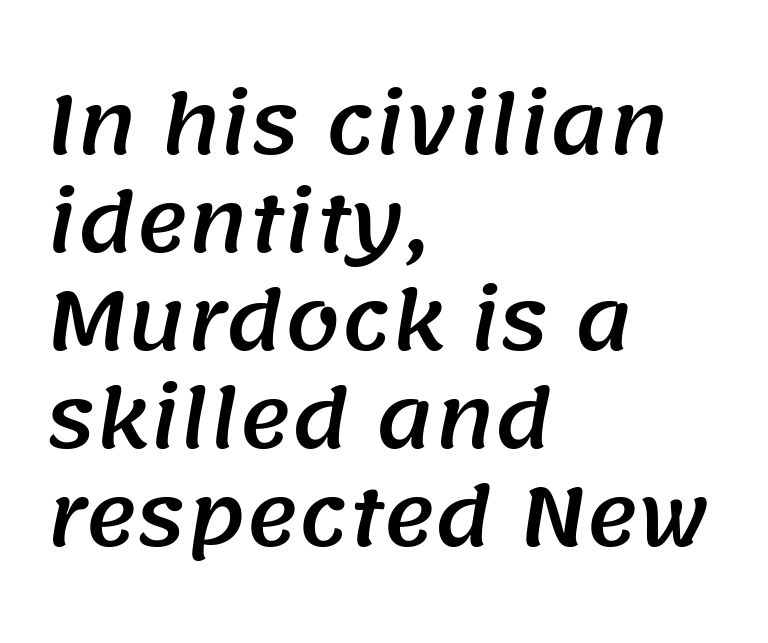
The image shows 79 px sans-serif type; set left-aligned, line spacing 1.24x, normal letter spacing, not underlined; medium stroke contrast and a large x-height.
